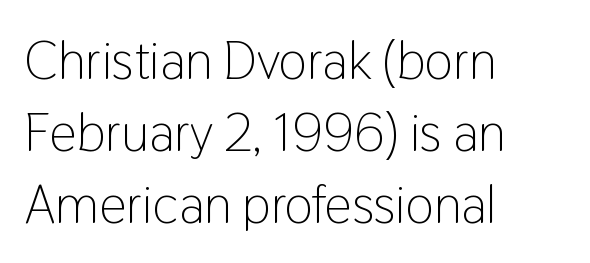
{"serif": "no", "italic": "no", "bold": "no", "weight": "light", "width": "condensed", "stroke_contrast": "low", "x_height": "medium", "monospaced": "no", "underline": "no", "align": "left", "line_spacing": "normal", "line_spacing_ratio": 1.33, "letter_spacing": "normal", "letter_spacing_em": 0.0, "glyph_px": 54}
